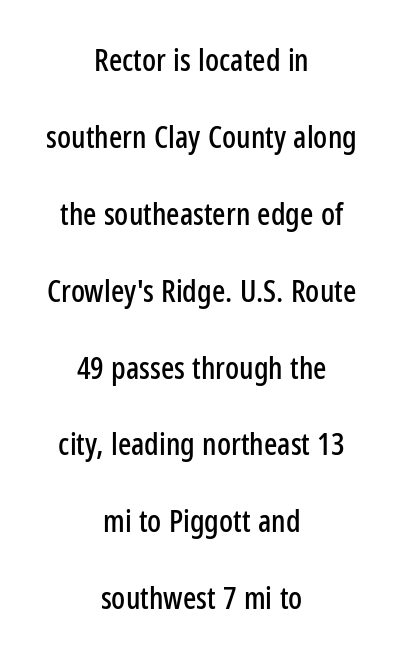
The type is set solid horizontally, with unmodified tracking. A typesetter would mark this as roman, not italic. Honestly, the rows look like they've been pulled way apart. Rule under the text: the space is simply empty. The face used here is a sans, in the tradition of grotesques and geometrics. Does the copy run flush right? No — it is centered line by line.
